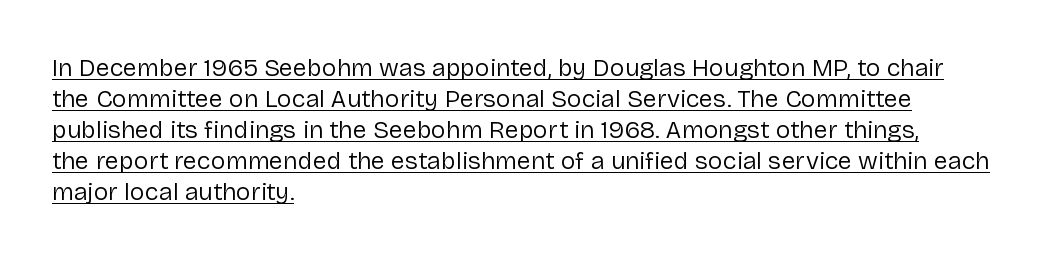
{"italic": "no", "bold": "no", "underline": "yes", "align": "left", "line_spacing_ratio": 1.24, "letter_spacing": "normal", "letter_spacing_em": 0.0, "glyph_px": 25}
